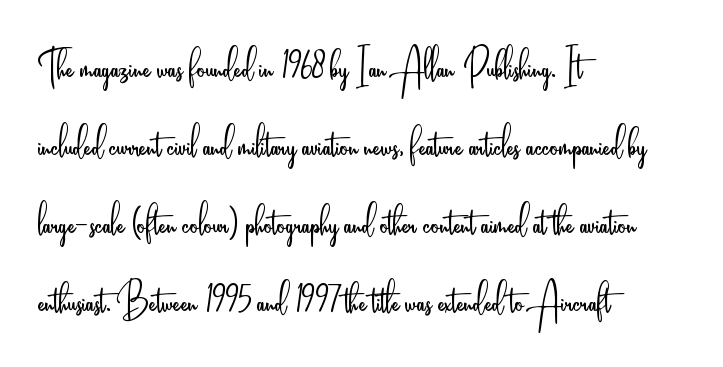
Q: Is the text bold? A: No.
Q: Is the typeface a serif or a sans-serif typeface? A: Sans-serif.
Q: Is the text underlined? A: No.
Q: How is the paragraph aligned? A: Left-aligned.
Q: Is the spacing between letters normal or unusually wide? A: Normal.
Q: Is the spacing between lines tight, normal or loose? A: Normal.
Q: Width (condensed, normal, or wide)? A: Condensed.
Q: Stroke contrast? A: Low.
Q: x-height? A: Small.
Q: Monospaced? A: No.
